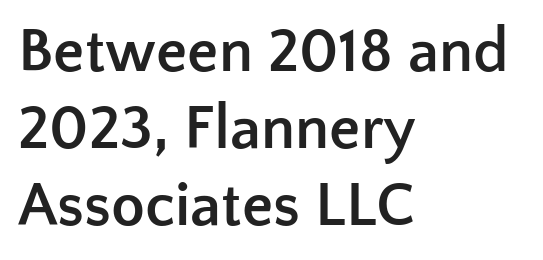
Unlike a traditional serif, this face leaves its strokes unadorned. Alignment: flush left. The face used here is proportionally spaced, like ordinary book or web type. The passage shown is emphatically bold. Unmarked baselines from the first word to the last.
